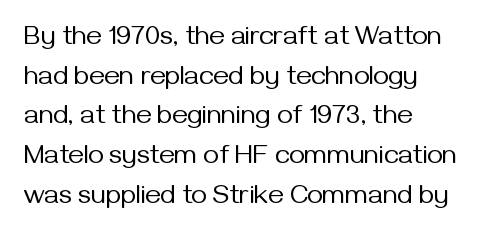
The image shows 27 px text type, upright; set left-aligned, normal line spacing (1.47x), normal letter spacing, not underlined.
